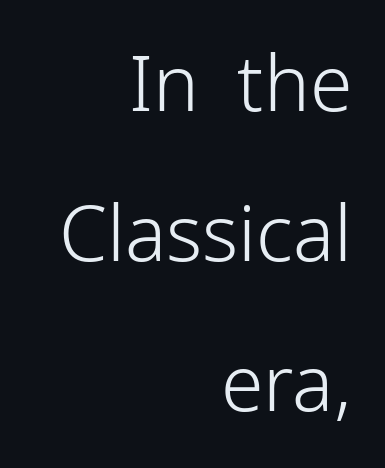
The lines are spread far apart with generous leading. This sample is right-justified, so line beginnings fall wherever the words allow. The string is rendered with underlining switched off. Looks like regular typesetting: each glyph gets only the width it needs.
